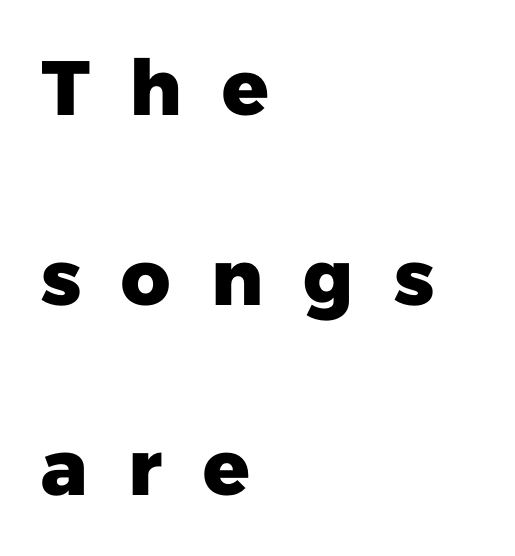
The image shows 77 px heavy sans-serif type; set left-aligned, loose line spacing (2.47x), unusually wide letter spacing (+0.49 em), not underlined; low stroke contrast and a medium x-height.
